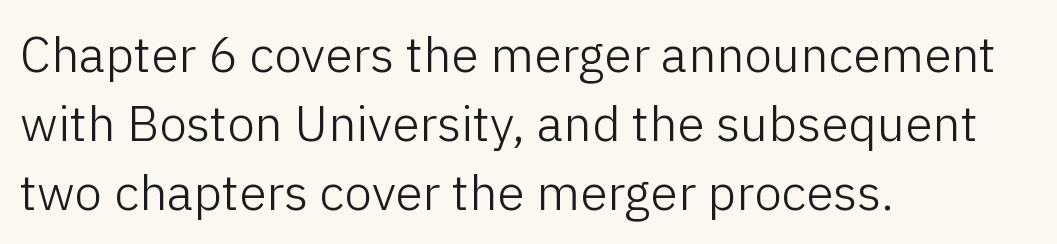
Line beginnings align vertically; line endings do not. Upright lettering throughout. Successive baselines arrive at the customary interval. This sample uses plain, unmodified letter spacing.
